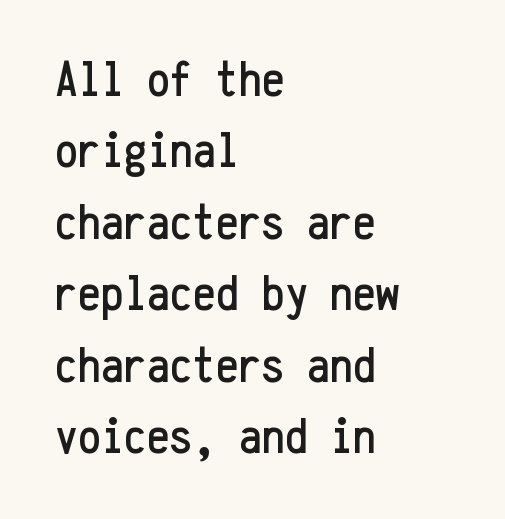
The image shows 51 px condensed sans-serif type, upright, monospaced; set left-aligned, normal line spacing (1.4x), normal letter spacing, not underlined; low stroke contrast and a medium x-height.
